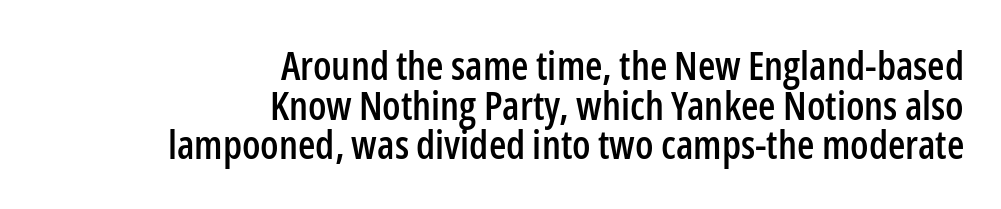
Q: Is the text italic (slanted)? A: No, it is upright.
Q: Is the typeface a serif or a sans-serif typeface? A: Sans-serif.
Q: Is the text underlined? A: No.
Q: How is the paragraph aligned? A: Right-aligned.
Q: Is the spacing between letters normal or unusually wide? A: Normal.
Q: Is the spacing between lines tight, normal or loose? A: Tight.
Q: Width (condensed, normal, or wide)? A: Condensed.
Q: Stroke contrast? A: Low.
Q: x-height? A: Medium.
Q: Monospaced? A: No.
